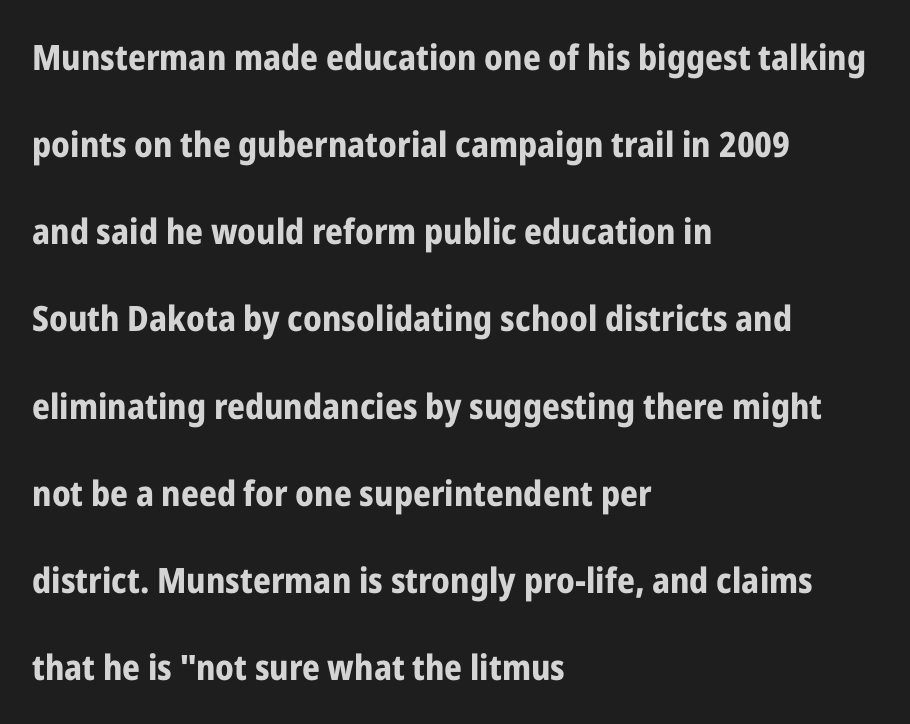
The area under the type is left untouched. The passage shown has conventional tracking throughout. The rendering uses a large line-height, opening up the rows. Casual observation: everything's shoved over to the left. Unlike italic type, these characters show no tilt at all. Serif or sans? Sans — the stroke terminals are bare.
